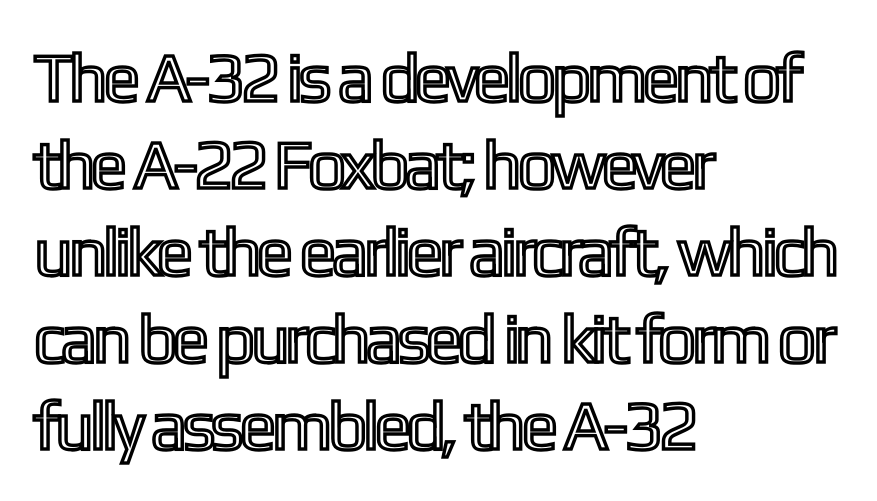
Q: Is the text italic (slanted)? A: No, it is upright.
Q: Is the text underlined? A: No.
Q: How is the paragraph aligned? A: Left-aligned.
Q: Is the spacing between letters normal or unusually wide? A: Normal.
Q: Is the spacing between lines tight, normal or loose? A: Normal.
Q: Width (condensed, normal, or wide)? A: Condensed.
Q: x-height? A: Medium.
Q: Monospaced? A: No.
